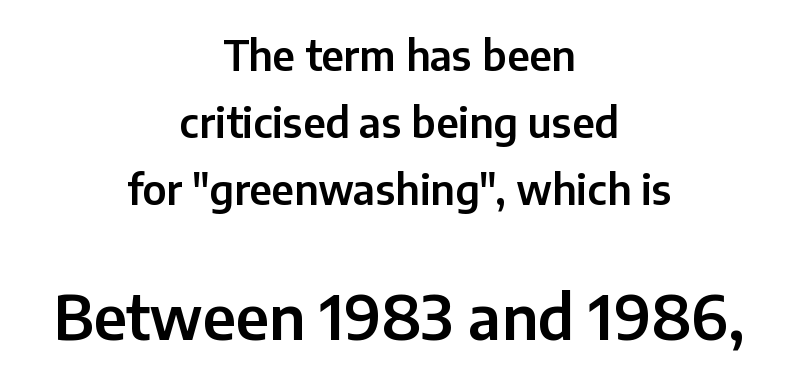
The image shows 61 px sans-serif type, upright; set centered, normal line spacing (1.63x), normal letter spacing, not underlined; the second (bottom) block is 1.49x larger; low stroke contrast and a medium x-height.
